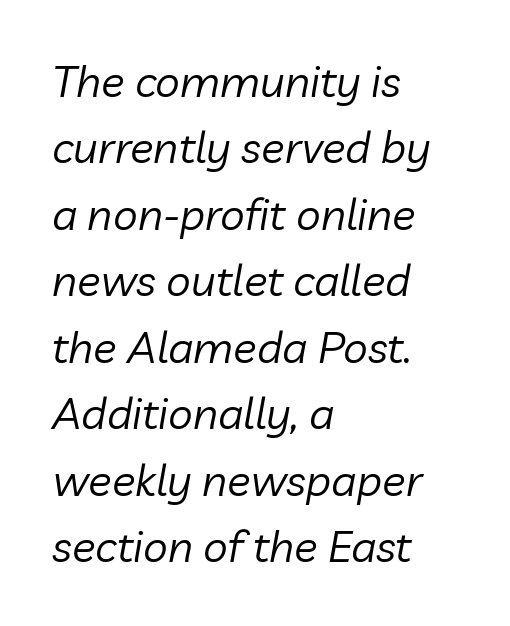
The image shows 44 px regular-weight type, italic (leaning right); set left-aligned, normal line spacing (1.51x), normal letter spacing, not underlined; low stroke contrast and a medium x-height.
